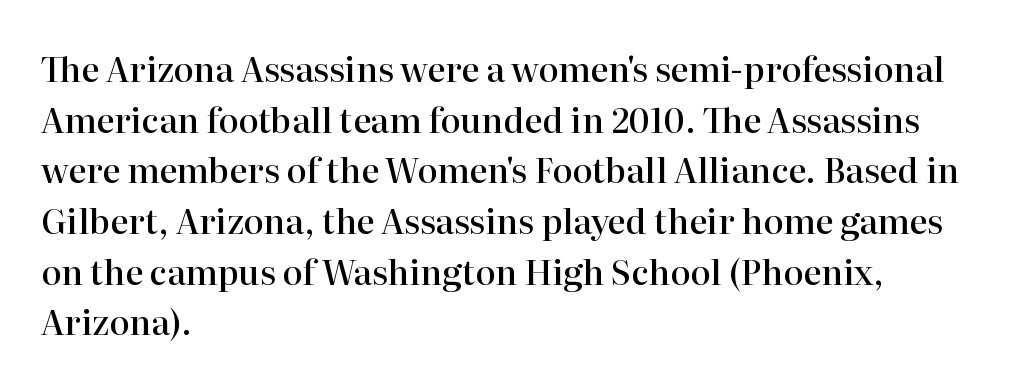
{"serif": "yes", "italic": "no", "bold": "semi", "weight": "semibold", "width": "normal", "stroke_contrast": "high", "x_height": "medium", "monospaced": "no", "underline": "no", "align": "left", "line_spacing": "normal", "line_spacing_ratio": 1.49, "letter_spacing": "normal", "letter_spacing_em": 0.0, "glyph_px": 34}
